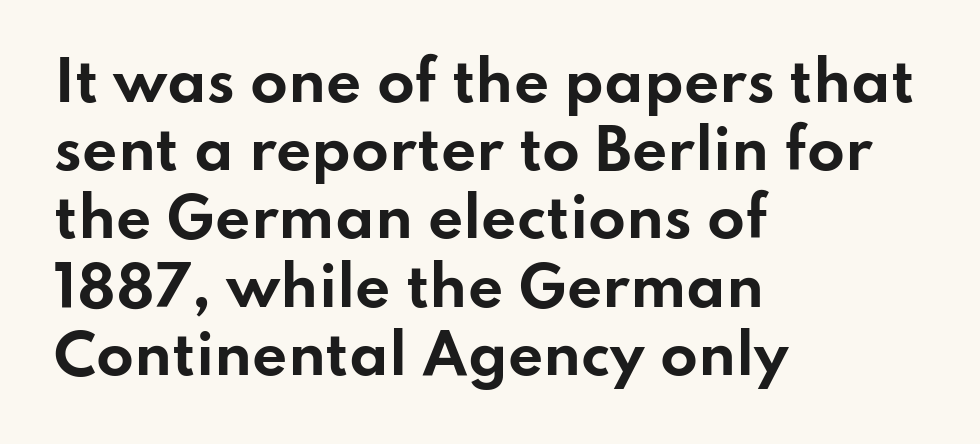
Q: Is the text bold? A: Yes.
Q: Is the text italic (slanted)? A: No, it is upright.
Q: Is the typeface a serif or a sans-serif typeface? A: Sans-serif.
Q: Is the text underlined? A: No.
Q: How is the paragraph aligned? A: Left-aligned.
Q: Is the spacing between letters normal or unusually wide? A: Normal.
Q: Width (condensed, normal, or wide)? A: Wide.
Q: Stroke contrast? A: Low.
Q: x-height? A: Small.
Q: Monospaced? A: No.
